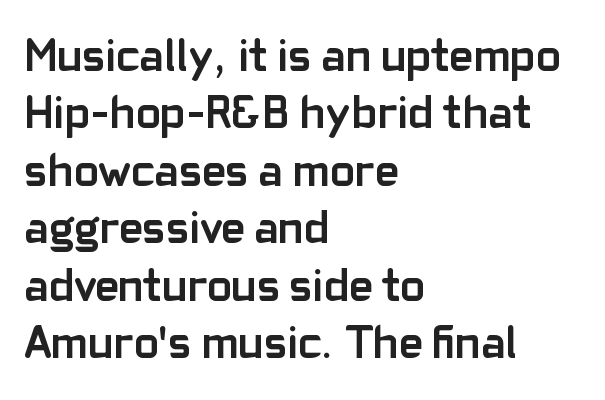
Q: Is the text bold? A: Yes.
Q: Is the text italic (slanted)? A: No, it is upright.
Q: Is the typeface a serif or a sans-serif typeface? A: Sans-serif.
Q: Is the text underlined? A: No.
Q: How is the paragraph aligned? A: Left-aligned.
Q: Is the spacing between letters normal or unusually wide? A: Normal.
Q: Is the spacing between lines tight, normal or loose? A: Normal.
Q: Width (condensed, normal, or wide)? A: Normal.
Q: Stroke contrast? A: Low.
Q: x-height? A: Medium.
Q: Monospaced? A: No.
